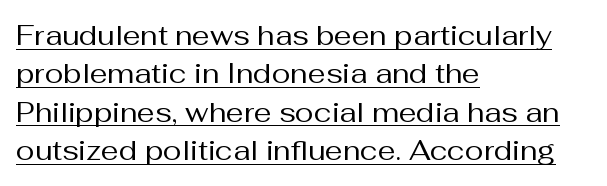
The image shows 28 px regular-weight sans-serif type, upright; set left-aligned, normal line spacing (1.37x), normal letter spacing, underlined; medium stroke contrast and a medium x-height.
